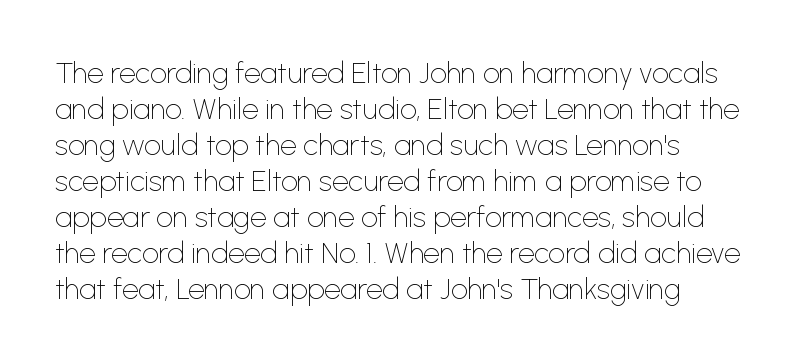
Look at the bottom of the vertical strokes: they stop flat, with no serifs. Letter spacing: default. Does the lettering tilt? It doesn't — this is upright. Counters stay open thanks to moderate or lighter strokes. Descenders are the only things crossing below the line.
